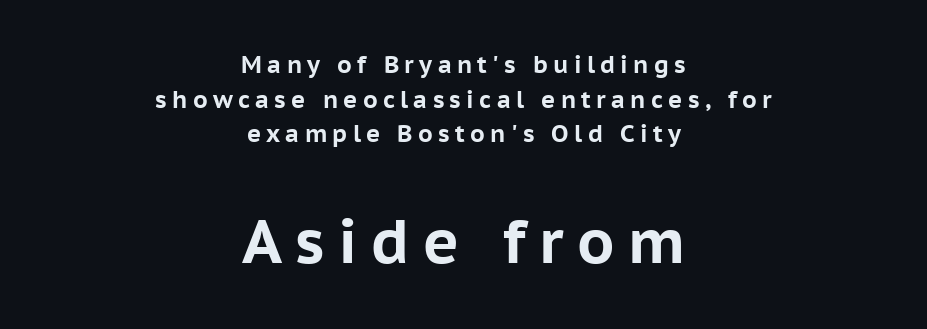
The lettering holds an erect, upright posture throughout. The vertical gap from one line to the next is medium. The setting favours the middle, as headings and verse often do. Character widths vary here, with narrow letters taking less room than wide ones. The baseline area is clear. The type is letterspaced generously, with wide tracking.
